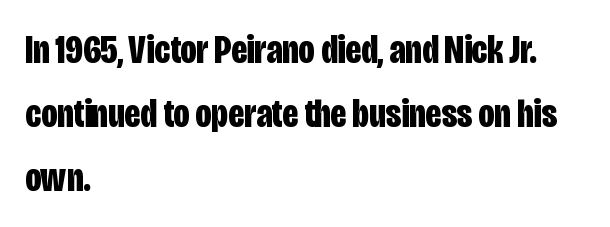
{"serif": "no", "italic": "no", "bold": "yes", "weight": "bold", "width": "condensed", "stroke_contrast": "low", "x_height": "large", "monospaced": "no", "underline": "no", "align": "left", "line_spacing": "normal", "line_spacing_ratio": 1.6, "letter_spacing": "normal", "letter_spacing_em": 0.0, "glyph_px": 40}
